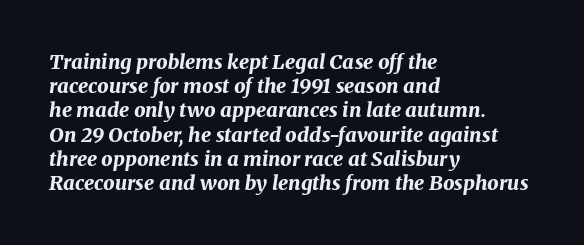
The typography opts for an oblique posture over an upright one. Typeset ragged right — the left edge is the straight one. Chunky letters — that's bold for sure. Check under the words: just untouched page.
